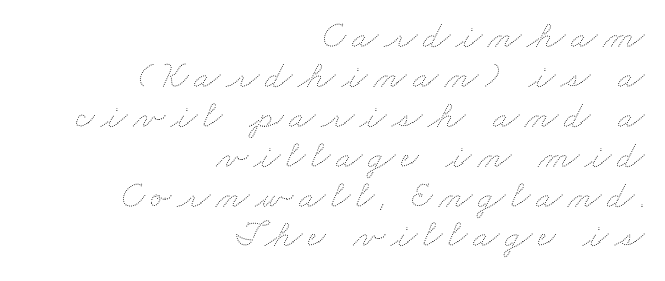
Q: Is the text bold? A: No.
Q: Is the text underlined? A: No.
Q: How is the paragraph aligned? A: Right-aligned.
Q: Is the spacing between lines tight, normal or loose? A: Tight.
Q: Width (condensed, normal, or wide)? A: Wide.
Q: Stroke contrast? A: Medium.
Q: x-height? A: Small.
Q: Monospaced? A: No.
